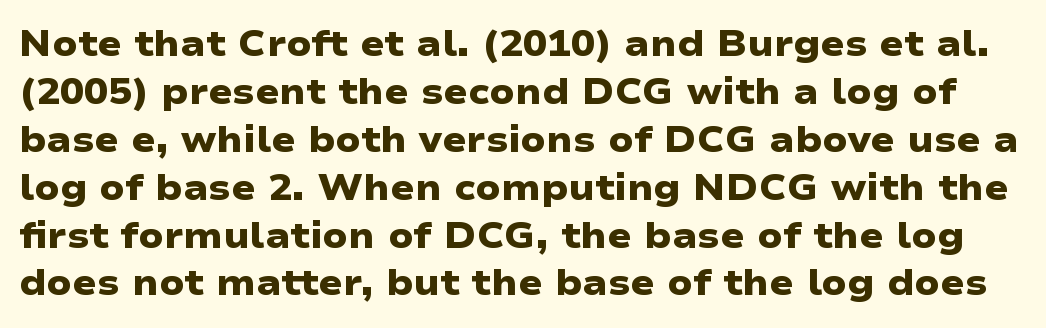
The image shows 36 px heavy, wide sans-serif type; set normal line spacing (1.33x), normal letter spacing, not underlined; low stroke contrast and a medium x-height.
